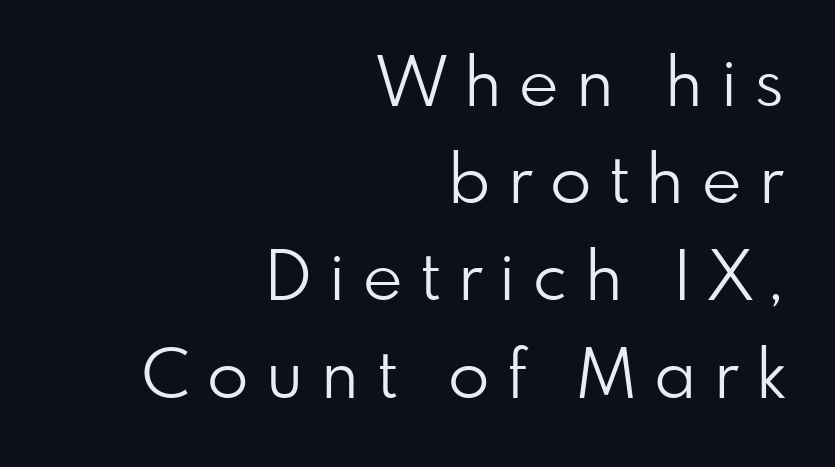
{"serif": "no", "italic": "no", "bold": "no", "weight": "light", "width": "normal", "stroke_contrast": "low", "x_height": "small", "monospaced": "no", "underline": "no", "align": "right", "line_spacing": "normal", "line_spacing_ratio": 1.43, "letter_spacing": "wide", "letter_spacing_em": 0.26, "glyph_px": 68}
